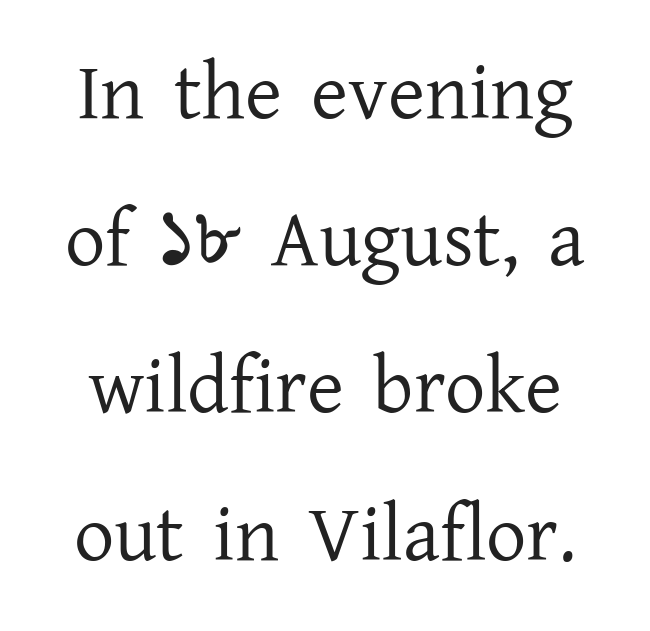
Proportional: the letters do not fall into vertical columns. Weight class: somewhere from thin through regular. Observe the ordinary spacing: letters are neighbours, not strangers. Bare-footed words on every line.
